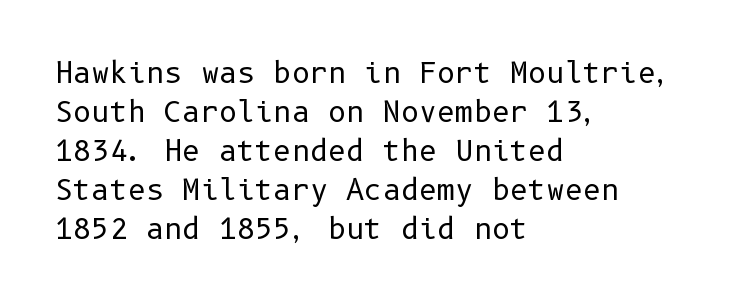
Decoration check: the copy has no underline. Rendered with straight, roman letterforms. The passage is arranged the way most books set body copy — flush left. Note: no serifs on the glyphs. Stems here are at most as thick as an everyday book face.
